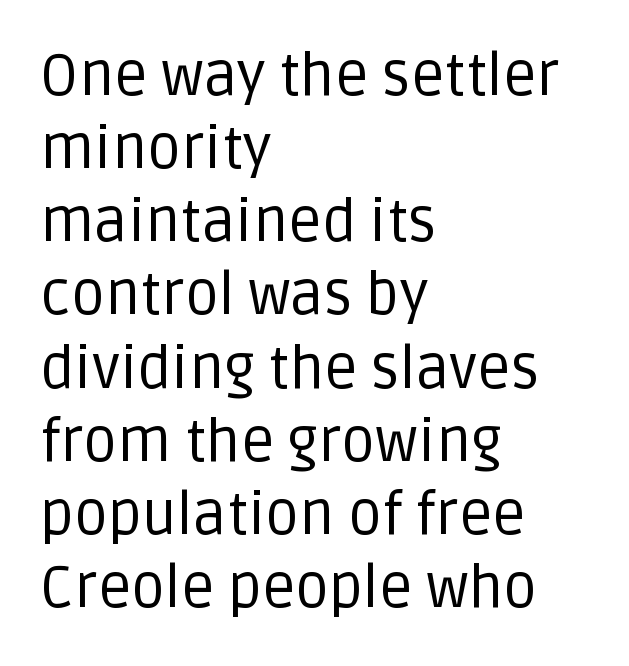
These lines were composed using upright roman letters. Stems here are at most as thick as an everyday book face. Honestly, there is no underline to notice here at all. Is this a sans? Yes — the strokes have no serifs.
